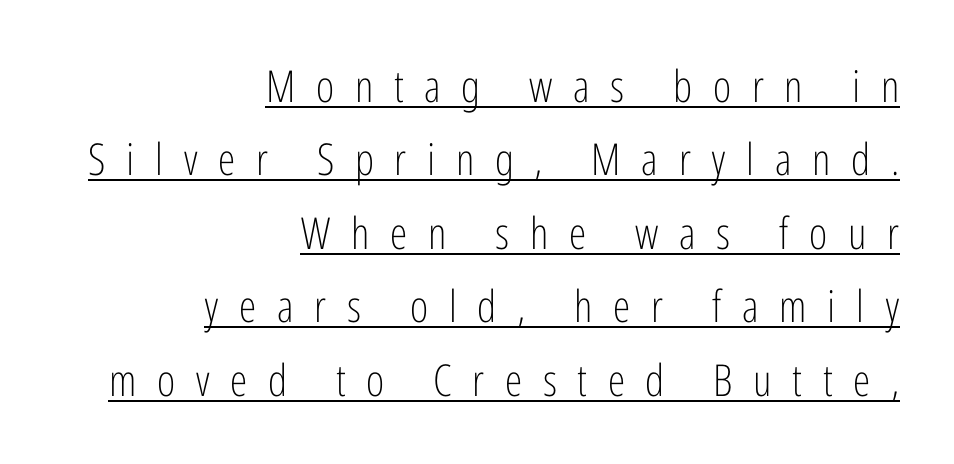
Q: Is the text bold? A: No.
Q: Is the text italic (slanted)? A: No, it is upright.
Q: Is the typeface a serif or a sans-serif typeface? A: Sans-serif.
Q: Is the text underlined? A: Yes.
Q: How is the paragraph aligned? A: Right-aligned.
Q: Is the spacing between letters normal or unusually wide? A: Unusually wide.
Q: Is the spacing between lines tight, normal or loose? A: Normal.
Q: Width (condensed, normal, or wide)? A: Condensed.
Q: Stroke contrast? A: Low.
Q: x-height? A: Medium.
Q: Monospaced? A: No.
